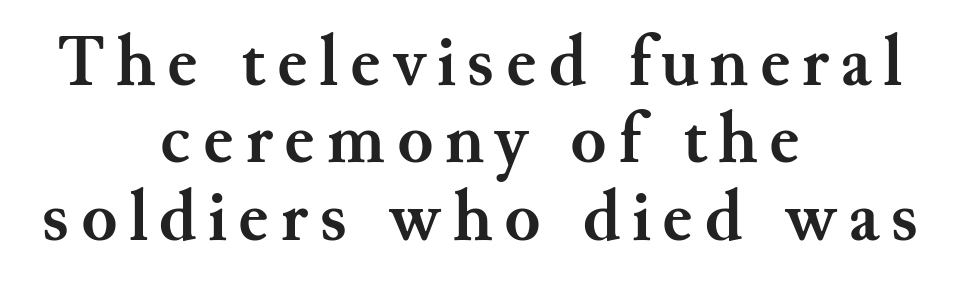
The specimen reads as upright at a glance. Reading down the column, the eye jumps only a short way to each next line. Centered paragraph, ragged on both sides. These lines are composed in type with serifs. How heavy is the stroke? Heavy — this is a bold. The space beneath each line is pristine and unruled.
